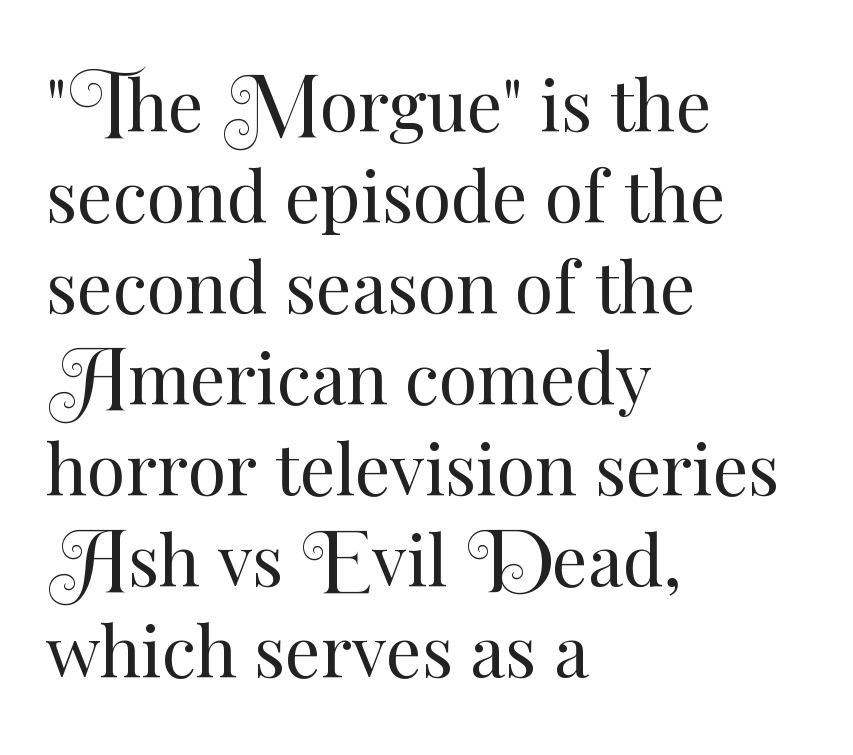
{"italic": "no", "bold": "no", "weight": "regular", "width": "normal", "stroke_contrast": "medium", "x_height": "small", "monospaced": "no", "underline": "no", "align": "left", "line_spacing": "normal", "line_spacing_ratio": 1.3, "letter_spacing": "normal", "letter_spacing_em": 0.0, "glyph_px": 70}
